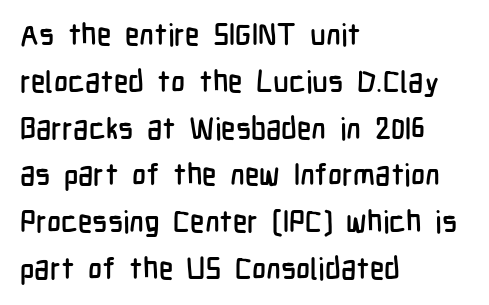
The image shows 30 px condensed sans-serif type, upright; set left-aligned, normal line spacing (1.56x), normal letter spacing, not underlined; low stroke contrast and a medium x-height.
